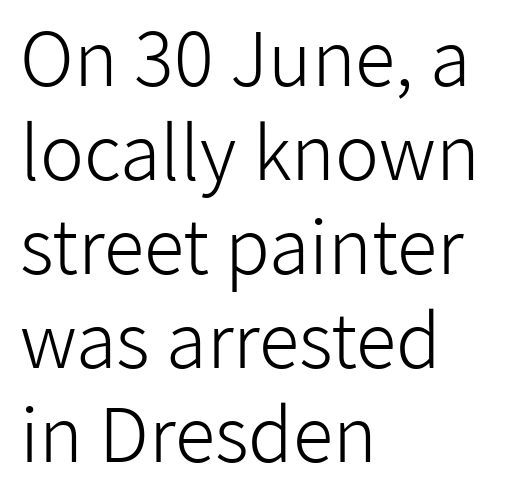
Q: Is the text bold? A: No.
Q: Is the text italic (slanted)? A: No, it is upright.
Q: Is the typeface a serif or a sans-serif typeface? A: Sans-serif.
Q: Is the text underlined? A: No.
Q: How is the paragraph aligned? A: Left-aligned.
Q: Is the spacing between letters normal or unusually wide? A: Normal.
Q: Is the spacing between lines tight, normal or loose? A: Normal.
Q: Width (condensed, normal, or wide)? A: Normal.
Q: Stroke contrast? A: Low.
Q: x-height? A: Medium.
Q: Monospaced? A: No.
